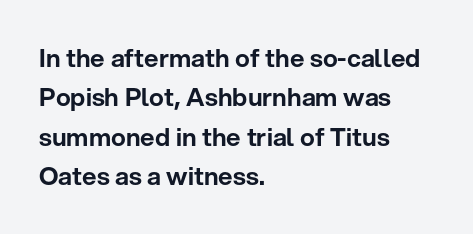
Q: Is the text italic (slanted)? A: No, it is upright.
Q: Is the text underlined? A: No.
Q: How is the paragraph aligned? A: Left-aligned.
Q: Is the spacing between letters normal or unusually wide? A: Normal.
Q: Is the spacing between lines tight, normal or loose? A: Normal.
